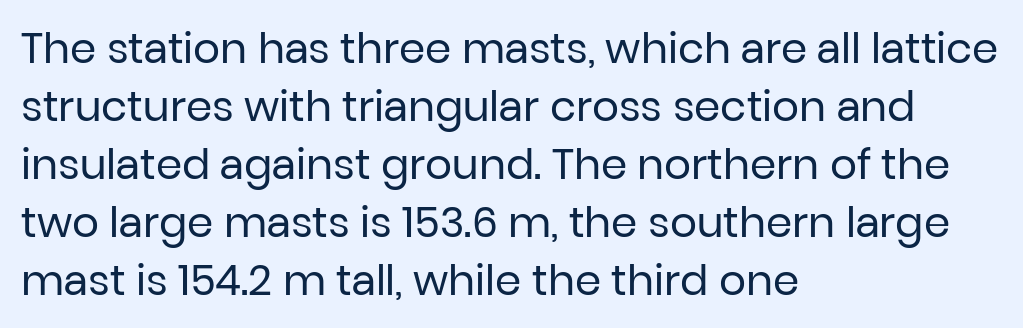
The image shows 42 px regular-weight sans-serif type, upright; set left-aligned, normal line spacing (1.38x), normal letter spacing, not underlined; low stroke contrast and a medium x-height.
